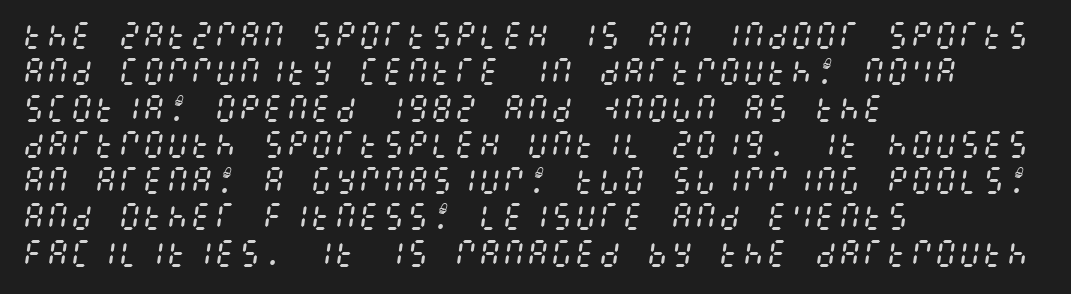
Q: Is the text bold? A: No.
Q: Is the text italic (slanted)? A: Yes, it leans right by about 8 degrees.
Q: Is the text underlined? A: No.
Q: How is the paragraph aligned? A: Left-aligned.
Q: Is the spacing between letters normal or unusually wide? A: Normal.
Q: Width (condensed, normal, or wide)? A: Condensed.
Q: Stroke contrast? A: Medium.
Q: x-height? A: Large.
